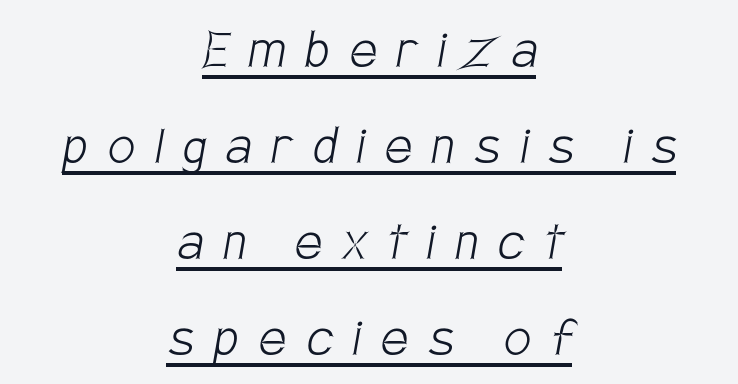
The rendering shows plain stroke endings on the letterforms — a sans-serif design. The passage shown is not bold in any degree. The rendering uses natural spacing where letterforms have individual widths. Loose tracking; the words dissolve into strings of separated letters.
